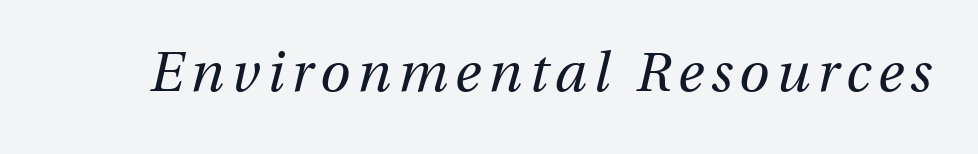
Q: Is the text bold? A: No.
Q: Is the text italic (slanted)? A: Yes, it leans right by about 13 degrees.
Q: Is the text underlined? A: No.
Q: Width (condensed, normal, or wide)? A: Normal.
Q: Stroke contrast? A: Medium.
Q: x-height? A: Medium.
Q: Monospaced? A: No.
